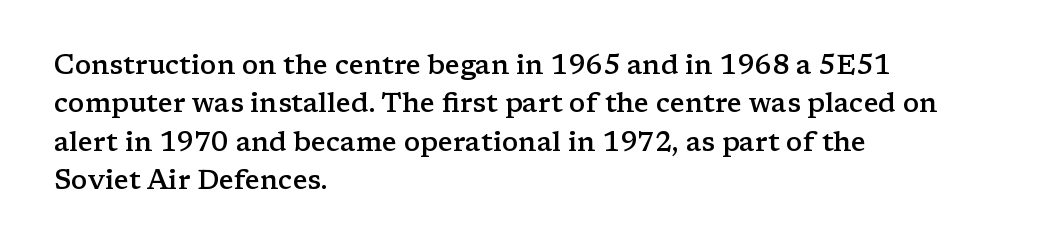
Q: Is the text bold? A: Semi-bold.
Q: Is the text italic (slanted)? A: No, it is upright.
Q: Is the text underlined? A: No.
Q: How is the paragraph aligned? A: Left-aligned.
Q: Is the spacing between letters normal or unusually wide? A: Normal.
Q: Is the spacing between lines tight, normal or loose? A: Normal.
